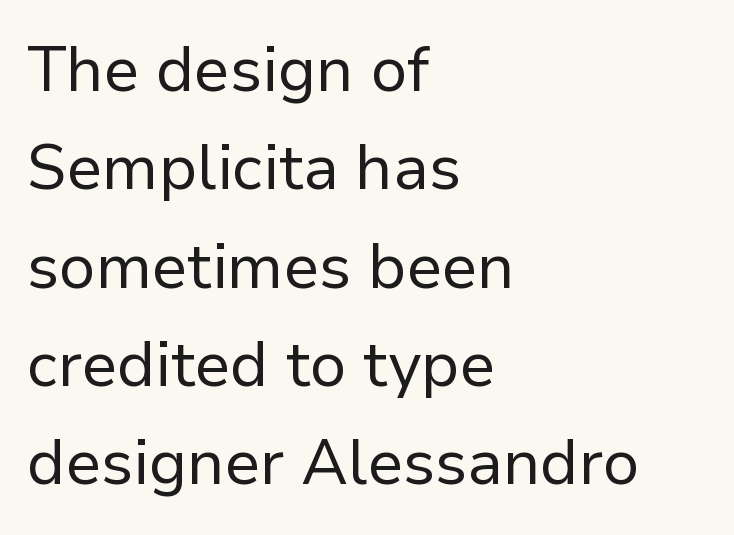
Stroke terminals: plain, sans-serif. The paragraph shown leans on its left margin. Tracking value appears to be zero — textbook default spacing. Rendered with straight, roman letterforms. Quick note: interline space is typical. Descenders are the only things crossing below the line.
